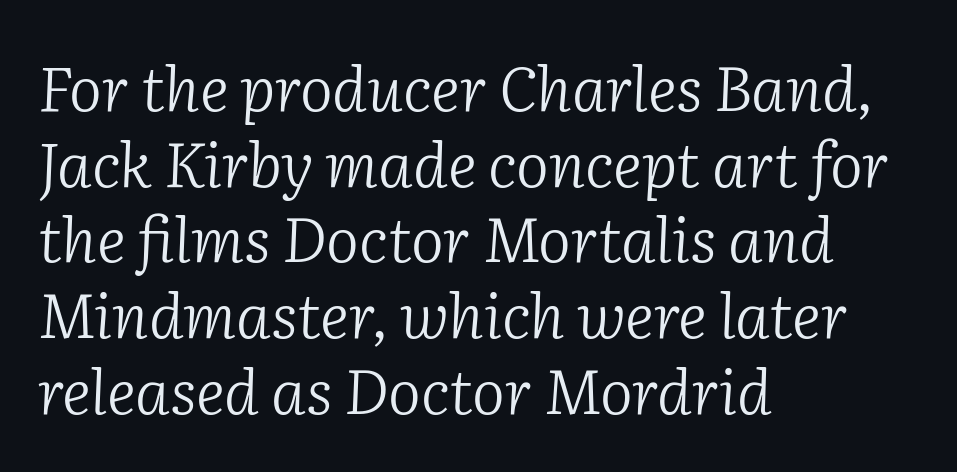
Q: Is the text bold? A: No.
Q: Is the text italic (slanted)? A: Yes, it leans right by about 2 degrees.
Q: Is the typeface a serif or a sans-serif typeface? A: Serif.
Q: Is the text underlined? A: No.
Q: How is the paragraph aligned? A: Left-aligned.
Q: Is the spacing between letters normal or unusually wide? A: Normal.
Q: Width (condensed, normal, or wide)? A: Normal.
Q: Stroke contrast? A: Low.
Q: x-height? A: Medium.
Q: Monospaced? A: No.
